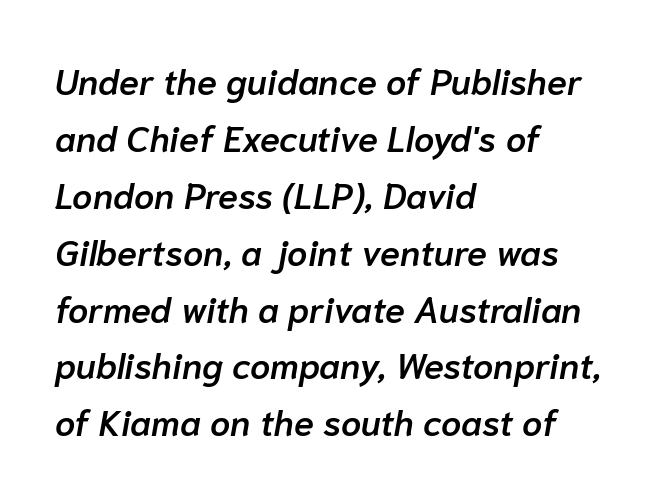
Q: Is the text bold? A: Semi-bold.
Q: Is the text italic (slanted)? A: Yes, it leans right by about 10 degrees.
Q: Is the text underlined? A: No.
Q: How is the paragraph aligned? A: Left-aligned.
Q: Is the spacing between letters normal or unusually wide? A: Normal.
Q: Is the spacing between lines tight, normal or loose? A: Normal.
Q: Width (condensed, normal, or wide)? A: Normal.
Q: Stroke contrast? A: Low.
Q: x-height? A: Medium.
Q: Monospaced? A: No.
